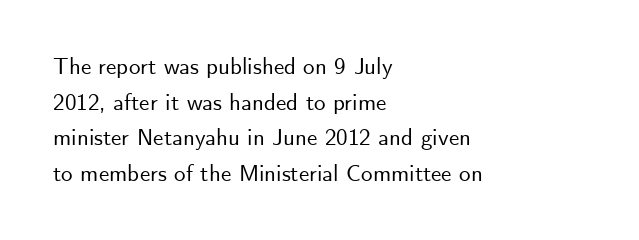
Every row of glyphs begins at an identical x-position on the left. The passage shown has conventional tracking throughout. A typesetter would mark this as roman, not italic. Letters rest on an invisible, unmarked baseline. In terms of leading, this rendering sits right in the middle.
